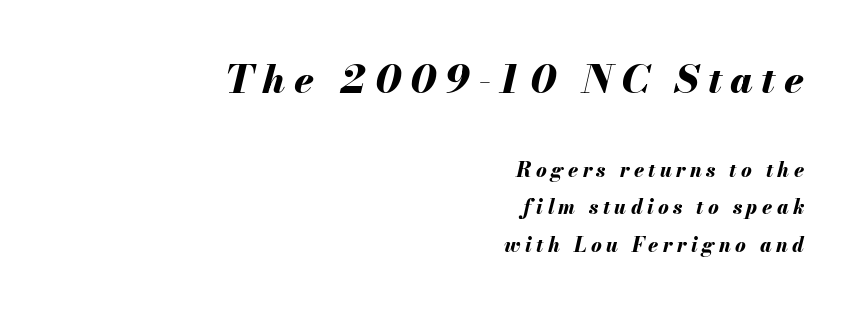
The image shows 39 px bold type, italic (leaning right); set right-aligned, line spacing 1.88x, unusually wide letter spacing (+0.22 em), not underlined; the first (top) block is 1.95x larger; medium stroke contrast and a small x-height.
